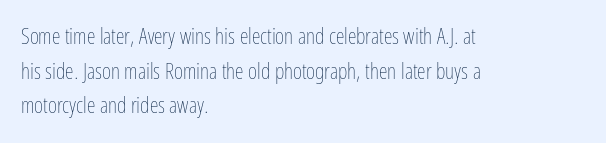
Q: Is the text bold? A: No.
Q: Is the text italic (slanted)? A: No, it is upright.
Q: Is the text underlined? A: No.
Q: How is the paragraph aligned? A: Left-aligned.
Q: Is the spacing between letters normal or unusually wide? A: Normal.
Q: Is the spacing between lines tight, normal or loose? A: Normal.
